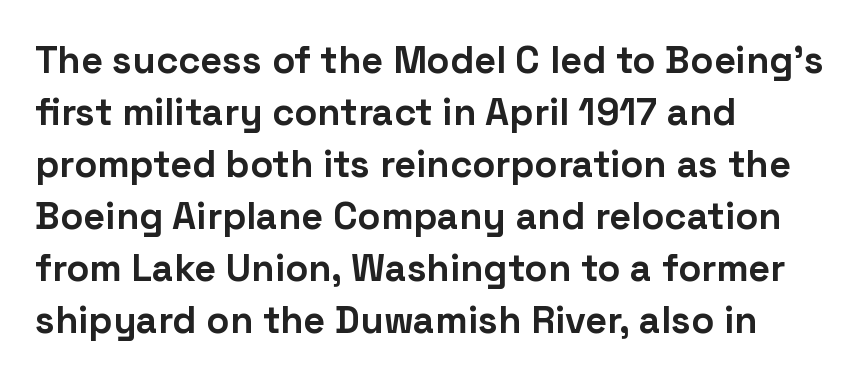
All the whitespace from short lines collects on the right. Quick note: not italic, upright. Chunky letters — that's bold for sure. Spacing verdict: proportional, widths tailored to each character. The block of text has a typical density, with ordinary space between rows. Serif or sans? Sans — the stroke terminals are bare.
